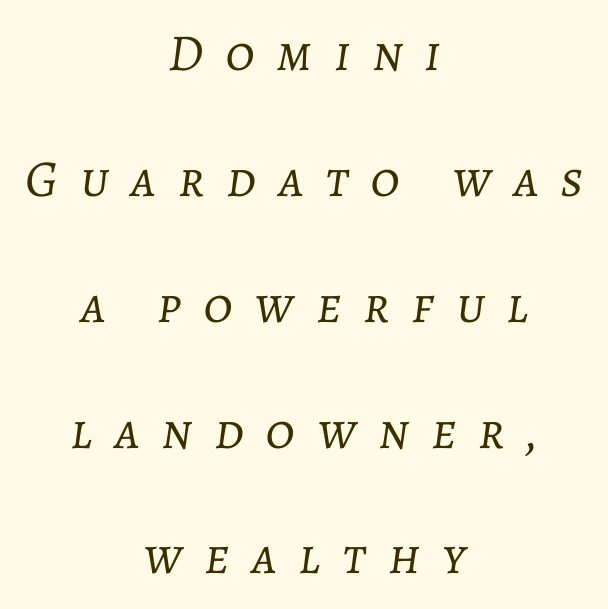
The space between consecutive lines is lavish. The baseline area is clear. Compared with ordinary roman type, these characters are visibly tilted. Honestly, the letter spacing is so wide it's the main thing you notice. Here the designer chose a conventional face with non-uniform glyph widths. These glyphs show unthickened strokes, regular width or finer.
